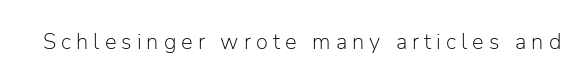
Substantial extra tracking has been applied to these lines. Each row of text sits above clean, open space. Nothing heavy about these letters — not bold at all. Ordinary non-slanted type is in use.
